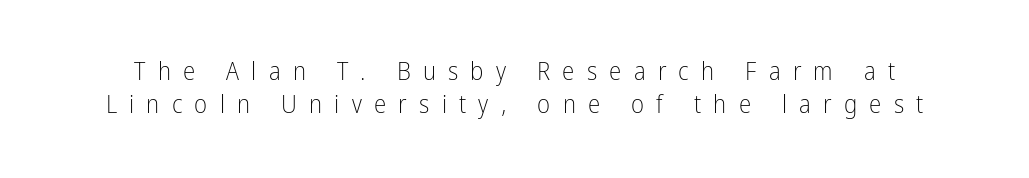
{"italic": "no", "bold": "no", "underline": "no", "line_spacing": "normal", "line_spacing_ratio": 1.32, "letter_spacing": "wide", "letter_spacing_em": 0.49, "glyph_px": 25}
